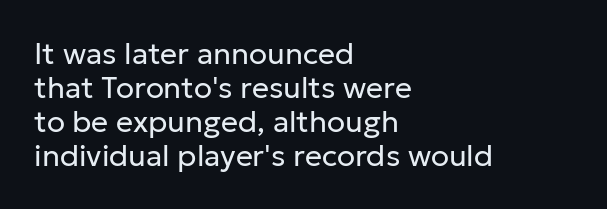
Q: Is the text bold? A: No.
Q: Is the text italic (slanted)? A: No, it is upright.
Q: Is the typeface a serif or a sans-serif typeface? A: Sans-serif.
Q: Is the text underlined? A: No.
Q: How is the paragraph aligned? A: Left-aligned.
Q: Is the spacing between letters normal or unusually wide? A: Normal.
Q: Is the spacing between lines tight, normal or loose? A: Tight.
Q: Width (condensed, normal, or wide)? A: Normal.
Q: Stroke contrast? A: Low.
Q: x-height? A: Medium.
Q: Monospaced? A: No.
